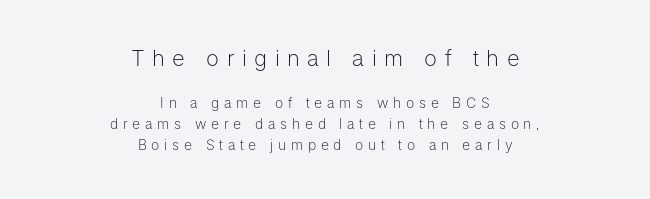
Beneath every word, the page is bare. Whoever set this chose a conventional vertical rhythm. Weight class: somewhere from thin through regular. Observe the wide spacing: letters keep a clear distance from each other.
